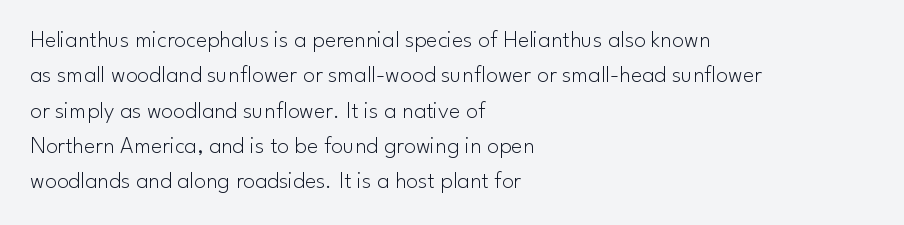
Tracking value appears to be zero — textbook default spacing. Posture: straight, roman, zero tilt. Leftover space on each line is placed entirely after the last word. This is not heavy type; no bold has been used.
